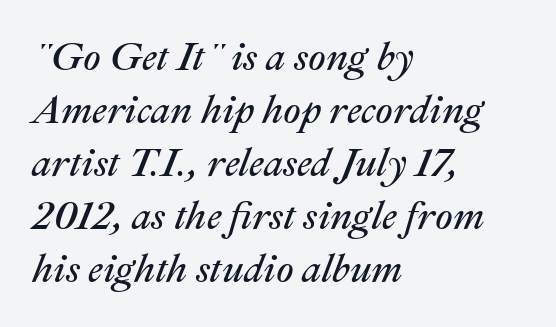
Proportional: the letters do not fall into vertical columns. Looking at the ascenders, they clearly lean. These lines keep a tight, regular rhythm from letter to letter. The text block is weighted toward the left margin, trailing off unevenly rightward. Leading matches the norm, producing a regular column. Any mark beneath the type? The region is blank.
